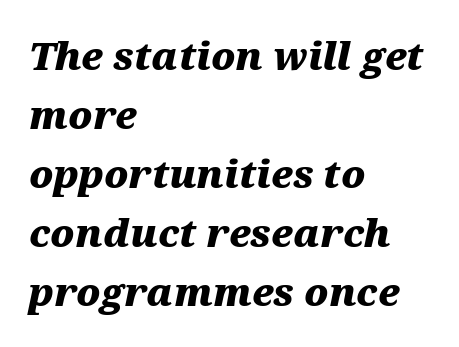
The block of text has a typical density, with ordinary space between rows. The passage shown is typed in a proportional face where columns would drift. Observe the lean: these are italic letterforms. The passage shown is emphatically bold. Compared with typical body copy, the letter spacing here is the same. Horizontal alignment here is leftward, the default for most running prose.
